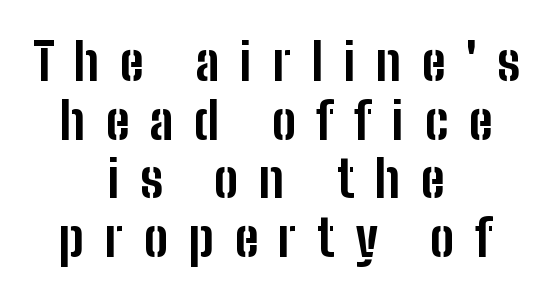
As a designer I'd log this as weight 700, bold. The strip under each line holds only bare page. The font family rendered here belongs to the sans-serif group. Think of a printed novel: that variable character pitch is what you see here. Does extra space separate the letters? Yes, quite a lot of it. A student would call this center alignment; a typographer would say set centered.
